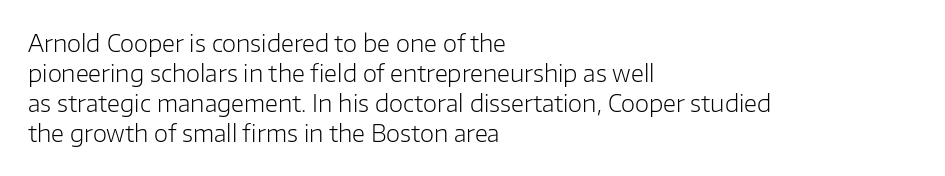
The lines are quadded left. The font sits on the lighter half of the weight spectrum, regular included. Tracking here is standard; glyphs follow each other at the usual distance. Italic? Not at all — the glyphs are vertical. Rule under the text: the space is simply empty.
